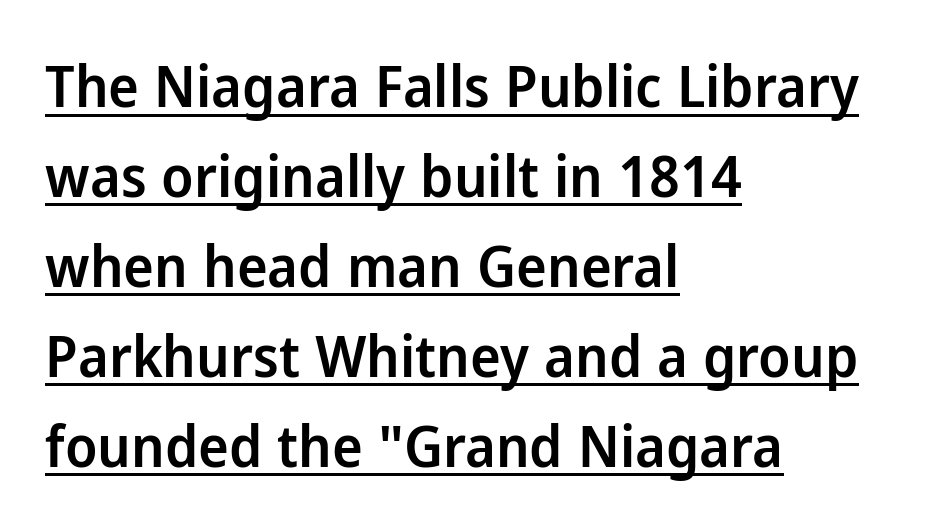
The image shows 58 px semibold sans-serif type, upright; set left-aligned, normal line spacing (1.55x), normal letter spacing, underlined; low stroke contrast and a medium x-height.
